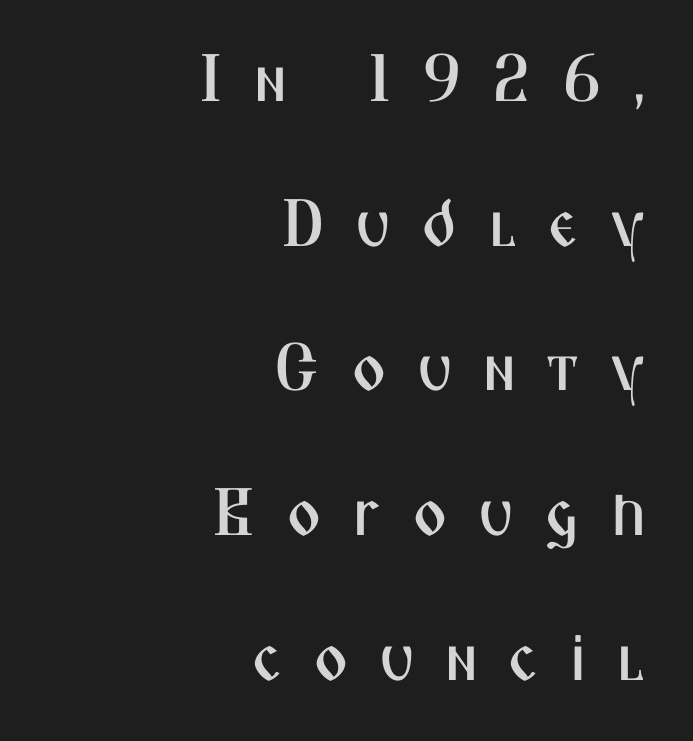
{"serif": "no", "italic": "no", "width": "condensed", "stroke_contrast": "medium", "x_height": "medium", "monospaced": "no", "underline": "no", "align": "right", "line_spacing": "loose", "line_spacing_ratio": 2.16, "letter_spacing": "wide", "letter_spacing_em": 0.45, "glyph_px": 67}
